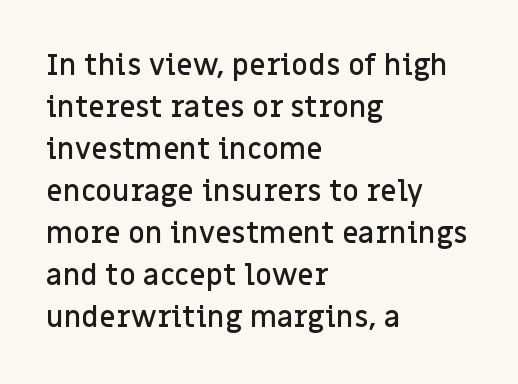
The image shows 29 px semibold sans-serif type, upright; set left-aligned, normal line spacing (1.45x), normal letter spacing, not underlined; low stroke contrast and a large x-height.
